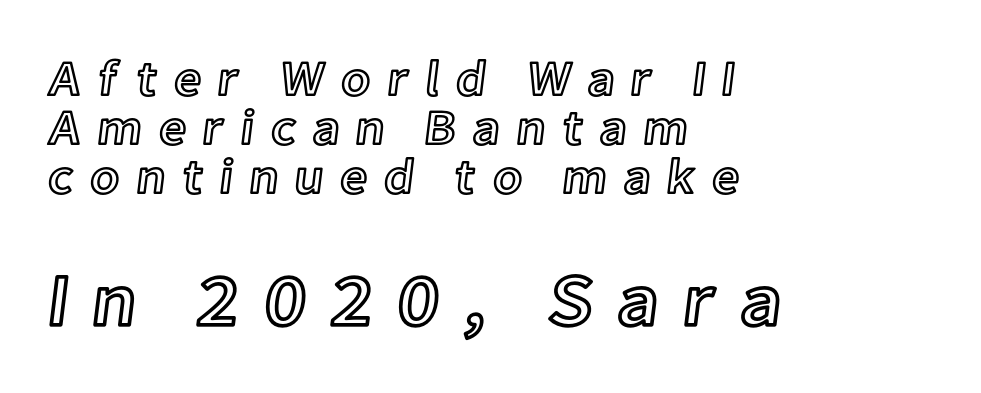
Where is the straight margin? On the left. Is there much room between lines? No — they nearly touch. In terms of letterspacing, this is a distinctly airy, spread setting. Type size steps up from the first block to the second. Character widths vary here, with narrow letters taking less room than wide ones.
